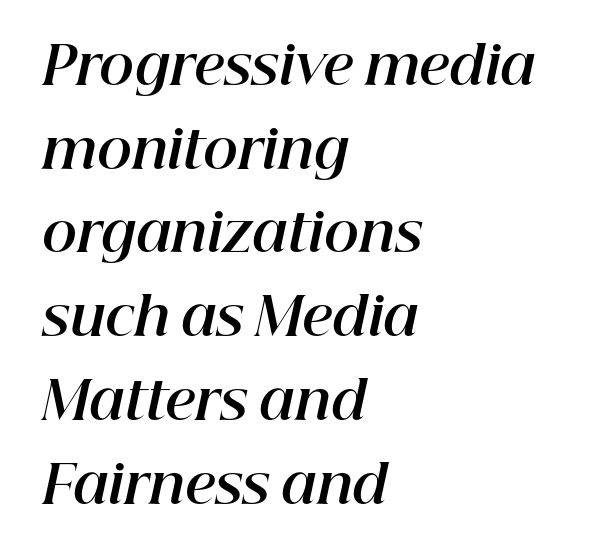
The image shows 53 px bold type, italic (leaning right); set left-aligned, normal line spacing (1.58x), normal letter spacing, not underlined; high stroke contrast and a medium x-height.
